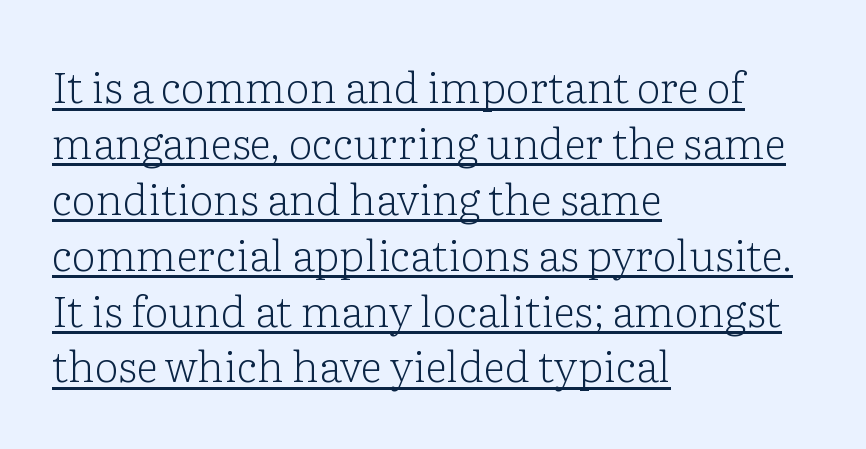
Q: Is the text bold? A: No.
Q: Is the text italic (slanted)? A: No, it is upright.
Q: Is the typeface a serif or a sans-serif typeface? A: Serif.
Q: Is the text underlined? A: Yes.
Q: How is the paragraph aligned? A: Left-aligned.
Q: Is the spacing between letters normal or unusually wide? A: Normal.
Q: Is the spacing between lines tight, normal or loose? A: Normal.
Q: Width (condensed, normal, or wide)? A: Normal.
Q: Stroke contrast? A: Low.
Q: x-height? A: Medium.
Q: Monospaced? A: No.
